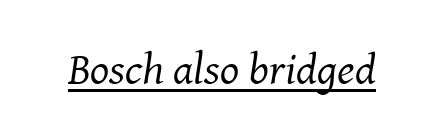
Q: Is the text bold? A: No.
Q: Is the text italic (slanted)? A: Yes, it leans right by about 8 degrees.
Q: Is the typeface a serif or a sans-serif typeface? A: Serif.
Q: Is the text underlined? A: Yes.
Q: Is the spacing between letters normal or unusually wide? A: Normal.
Q: Width (condensed, normal, or wide)? A: Normal.
Q: Stroke contrast? A: Medium.
Q: x-height? A: Medium.
Q: Monospaced? A: No.
